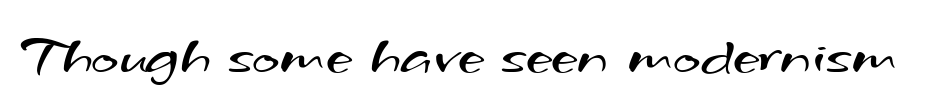
{"serif": "no", "bold": "no", "weight": "regular", "width": "wide", "stroke_contrast": "medium", "x_height": "small", "monospaced": "no", "underline": "no", "letter_spacing": "normal", "letter_spacing_em": 0.0, "glyph_px": 59}
